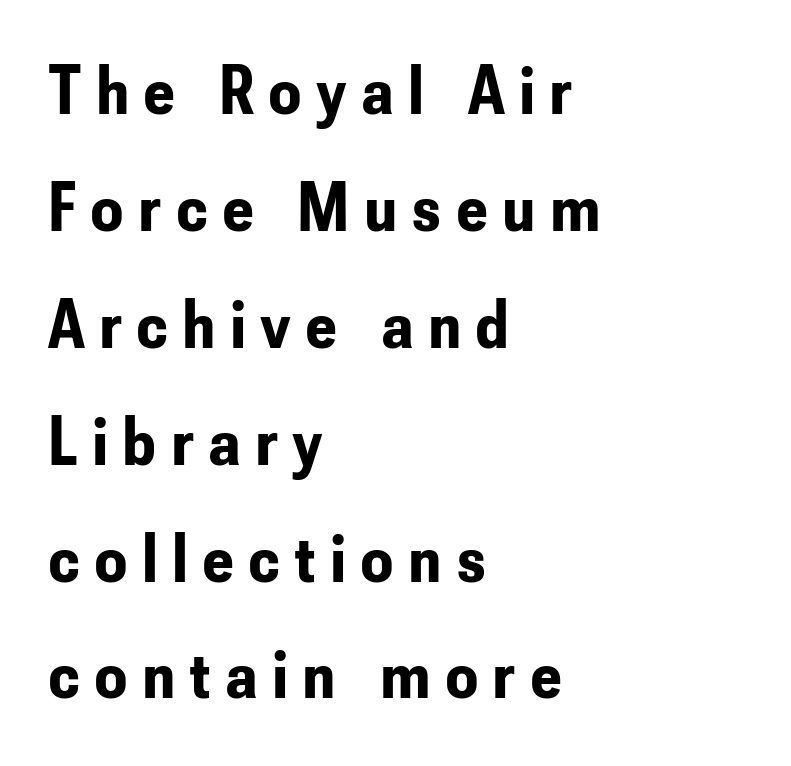
The image shows 70 px bold, condensed sans-serif type, upright; set left-aligned, normal line spacing (1.67x), unusually wide letter spacing (+0.23 em), not underlined; low stroke contrast and a small x-height.
